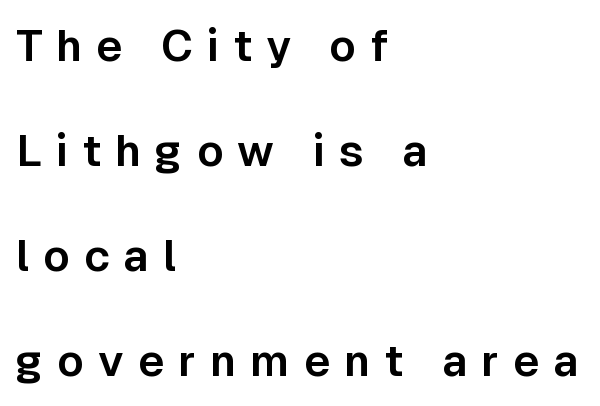
The image shows 44 px sans-serif type, upright; set left-aligned, loose line spacing (2.39x), unusually wide letter spacing (+0.32 em), not underlined; low stroke contrast and a medium x-height.
